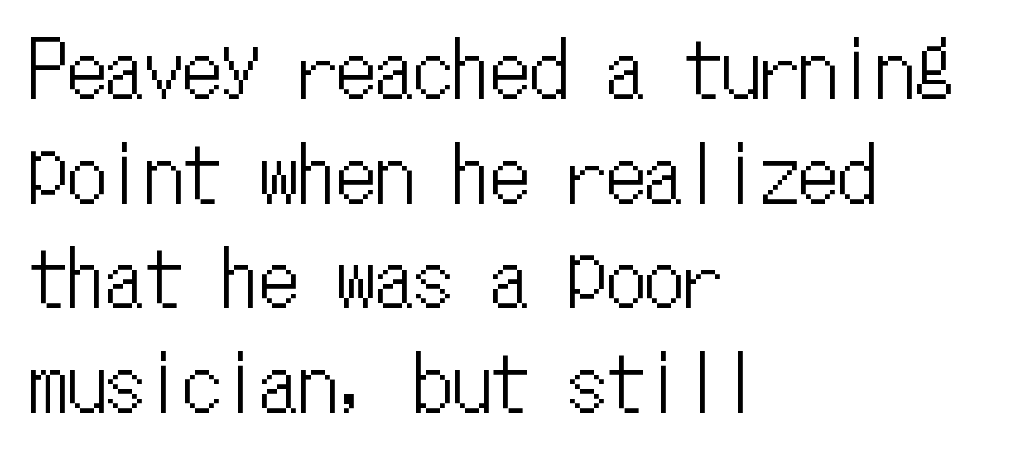
Q: Is the text italic (slanted)? A: No, it is upright.
Q: Is the text underlined? A: No.
Q: How is the paragraph aligned? A: Left-aligned.
Q: Is the spacing between letters normal or unusually wide? A: Normal.
Q: Is the spacing between lines tight, normal or loose? A: Normal.
Q: Width (condensed, normal, or wide)? A: Condensed.
Q: Stroke contrast? A: Low.
Q: x-height? A: Medium.
Q: Monospaced? A: Yes.
